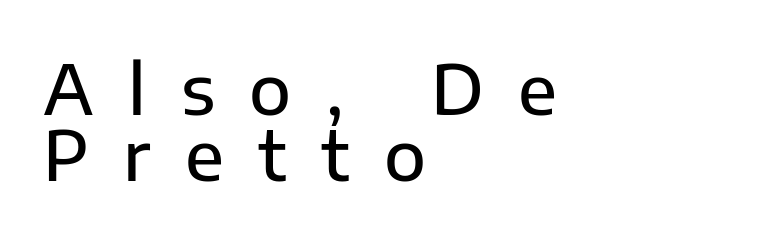
Q: Is the text italic (slanted)? A: No, it is upright.
Q: Is the typeface a serif or a sans-serif typeface? A: Sans-serif.
Q: Is the text underlined? A: No.
Q: How is the paragraph aligned? A: Left-aligned.
Q: Is the spacing between letters normal or unusually wide? A: Unusually wide.
Q: Is the spacing between lines tight, normal or loose? A: Tight.
Q: Width (condensed, normal, or wide)? A: Normal.
Q: Stroke contrast? A: Low.
Q: x-height? A: Medium.
Q: Monospaced? A: No.
